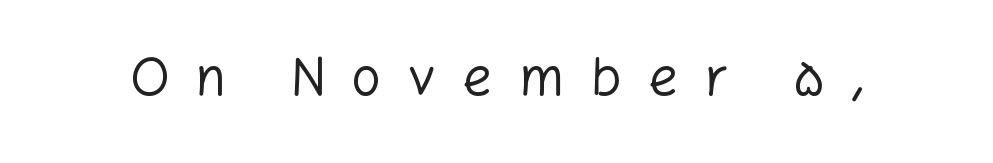
Q: Is the text bold? A: No.
Q: Is the text italic (slanted)? A: No, it is upright.
Q: Is the typeface a serif or a sans-serif typeface? A: Sans-serif.
Q: Is the text underlined? A: No.
Q: Is the spacing between letters normal or unusually wide? A: Unusually wide.
Q: Width (condensed, normal, or wide)? A: Normal.
Q: Stroke contrast? A: Low.
Q: x-height? A: Medium.
Q: Monospaced? A: No.
